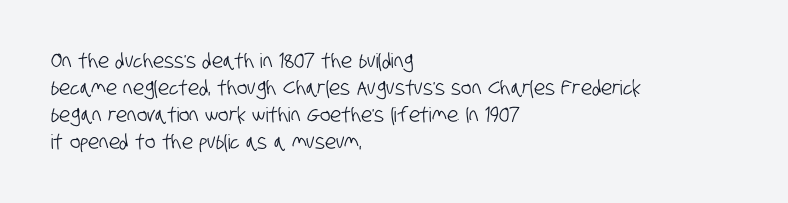
Q: Is the text underlined? A: No.
Q: How is the paragraph aligned? A: Left-aligned.
Q: Is the spacing between letters normal or unusually wide? A: Normal.
Q: Is the spacing between lines tight, normal or loose? A: Normal.
